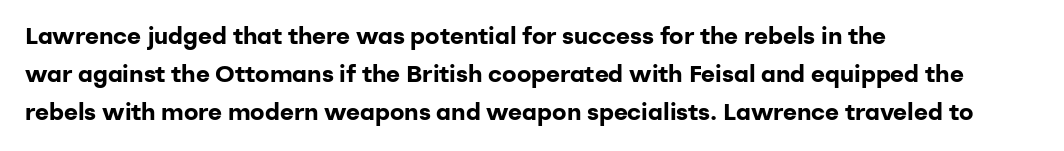
The image shows 24 px bold type, upright; set left-aligned, normal line spacing (1.58x), normal letter spacing, not underlined.
